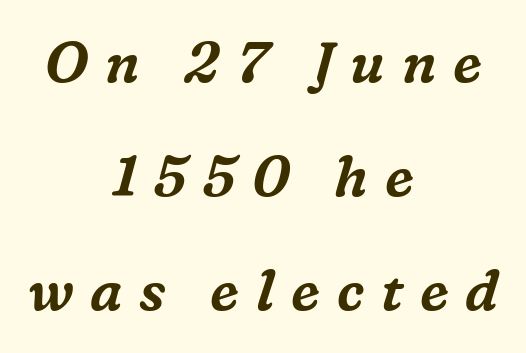
Neither beginnings nor endings align; midpoints do. The passage shown is typed in a proportional face where columns would drift. This sample uses an oblique cut, with every glyph tilted off the vertical. Observe the serifs anchoring each vertical stroke in this sample.
